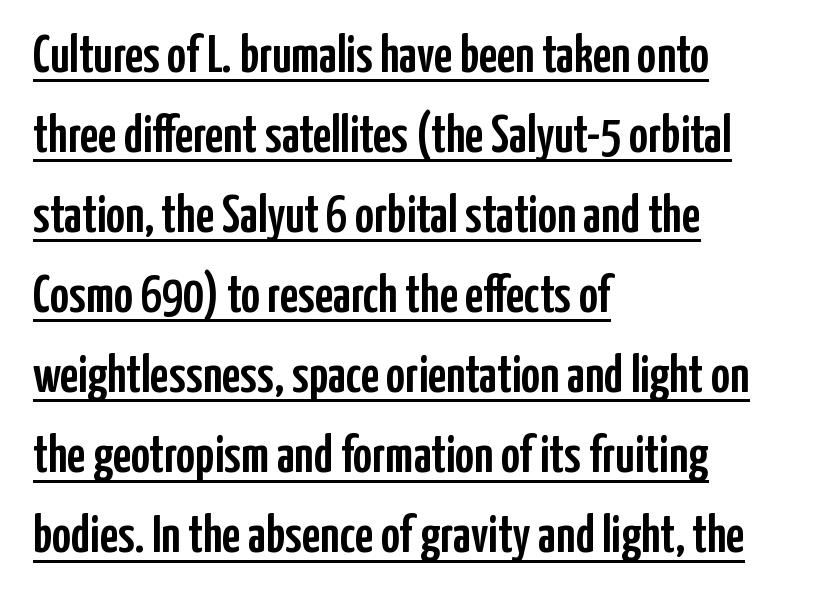
{"serif": "no", "italic": "no", "width": "condensed", "stroke_contrast": "low", "x_height": "medium", "monospaced": "no", "underline": "yes", "align": "left", "line_spacing": "normal", "line_spacing_ratio": 1.54, "letter_spacing": "normal", "letter_spacing_em": 0.0, "glyph_px": 52}
